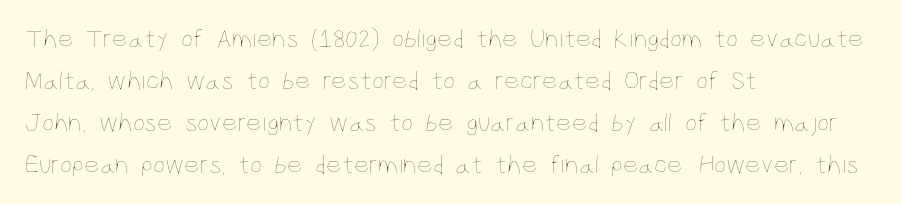
Q: Is the text bold? A: No.
Q: Is the text italic (slanted)? A: No, it is upright.
Q: Is the text underlined? A: No.
Q: How is the paragraph aligned? A: Left-aligned.
Q: Is the spacing between letters normal or unusually wide? A: Normal.
Q: Is the spacing between lines tight, normal or loose? A: Normal.
